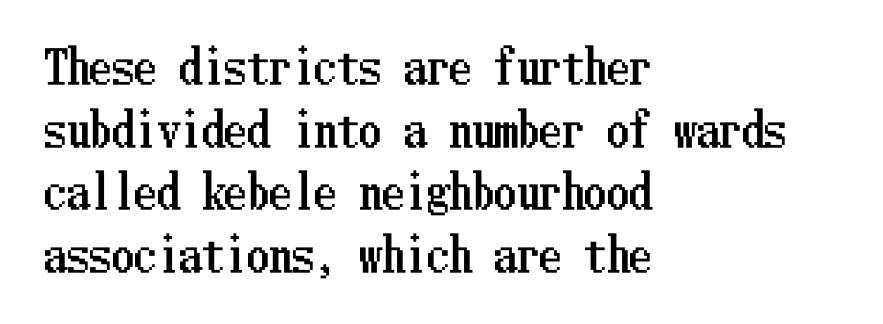
The image shows 45 px condensed type, upright; set left-aligned, normal line spacing (1.39x), normal letter spacing, not underlined; low stroke contrast and a medium x-height.
